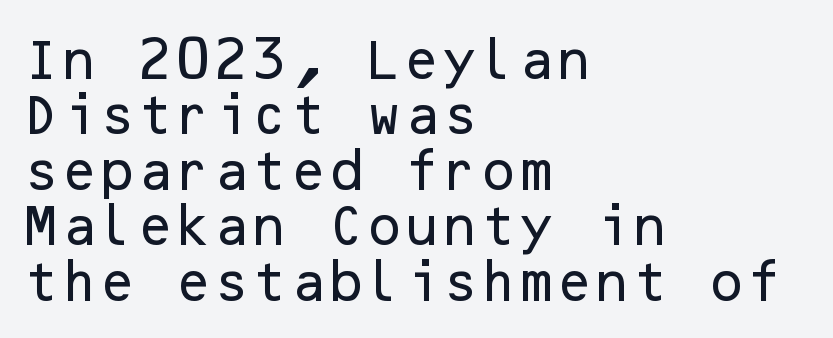
The image shows 44 px sans-serif type, upright; set left-aligned, normal line spacing (1.26x), normal letter spacing, not underlined; low stroke contrast and a medium x-height.
